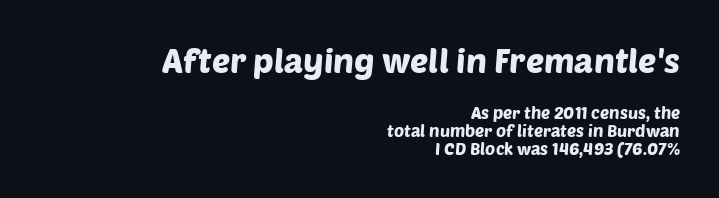
Q: Is the typeface a serif or a sans-serif typeface? A: Sans-serif.
Q: Is the text underlined? A: No.
Q: How is the paragraph aligned? A: Right-aligned.
Q: Is the spacing between letters normal or unusually wide? A: Normal.
Q: Is the spacing between lines tight, normal or loose? A: Tight.
Q: Which block of text is set in a larger size, the first (top) or the second (bottom)? A: The first (top) one.
Q: Width (condensed, normal, or wide)? A: Normal.
Q: Stroke contrast? A: Low.
Q: x-height? A: Large.
Q: Monospaced? A: No.
